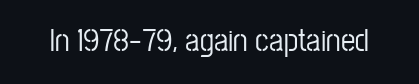
The image shows 32 px condensed sans-serif type, upright; set normal letter spacing, not underlined; low stroke contrast and a medium x-height.
